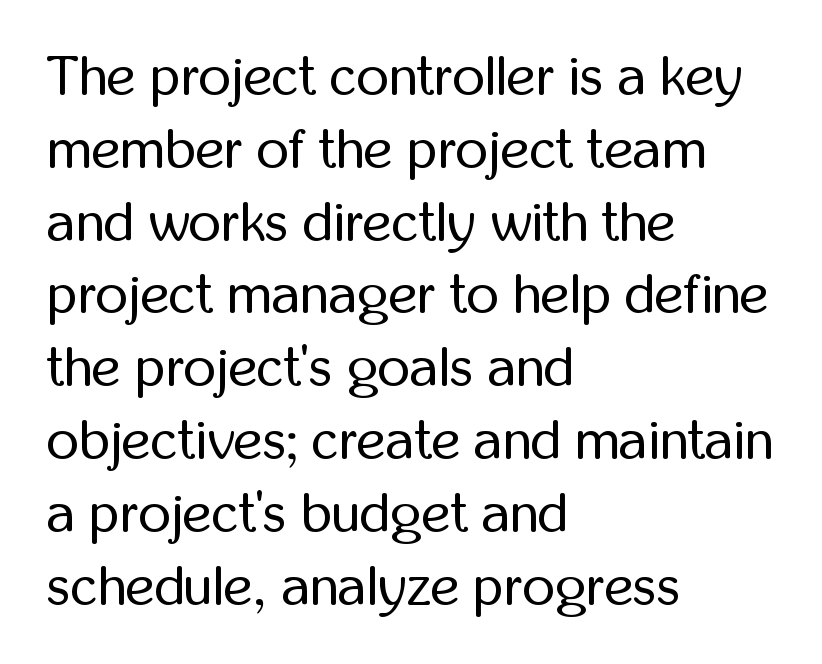
{"serif": "no", "italic": "no", "bold": "no", "weight": "regular", "width": "condensed", "stroke_contrast": "low", "x_height": "medium", "monospaced": "no", "underline": "no", "align": "left", "line_spacing": "normal", "line_spacing_ratio": 1.3, "letter_spacing": "normal", "letter_spacing_em": 0.0, "glyph_px": 56}
